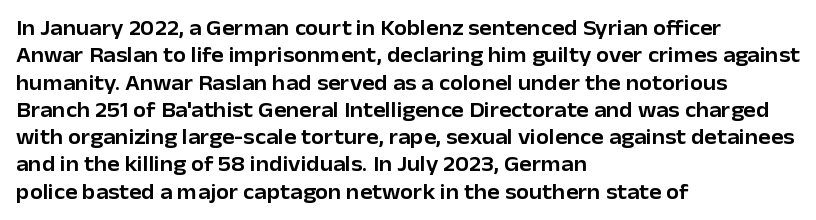
The image shows 21 px text type, upright; set left-aligned, normal line spacing (1.3x), normal letter spacing, not underlined.
